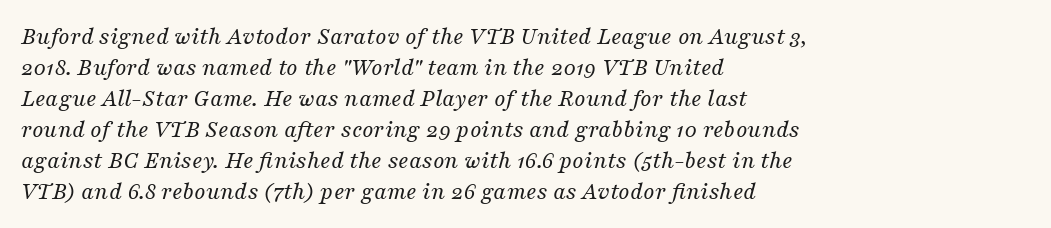
{"italic": "yes", "lean": "right", "slant_degrees": 16, "bold": "no", "underline": "no", "align": "left", "line_spacing_ratio": 1.24, "letter_spacing": "normal", "letter_spacing_em": 0.0, "glyph_px": 25}
